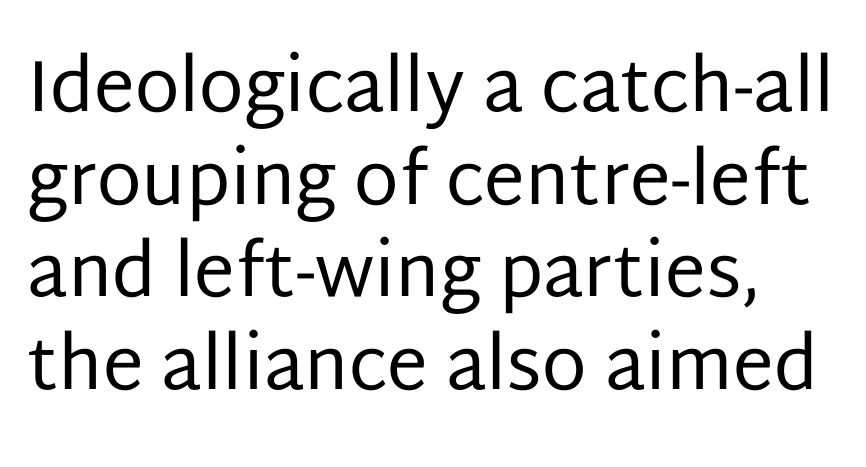
The image shows 73 px regular-weight sans-serif type, upright; set normal line spacing (1.27x), normal letter spacing, not underlined; low stroke contrast and a large x-height.
